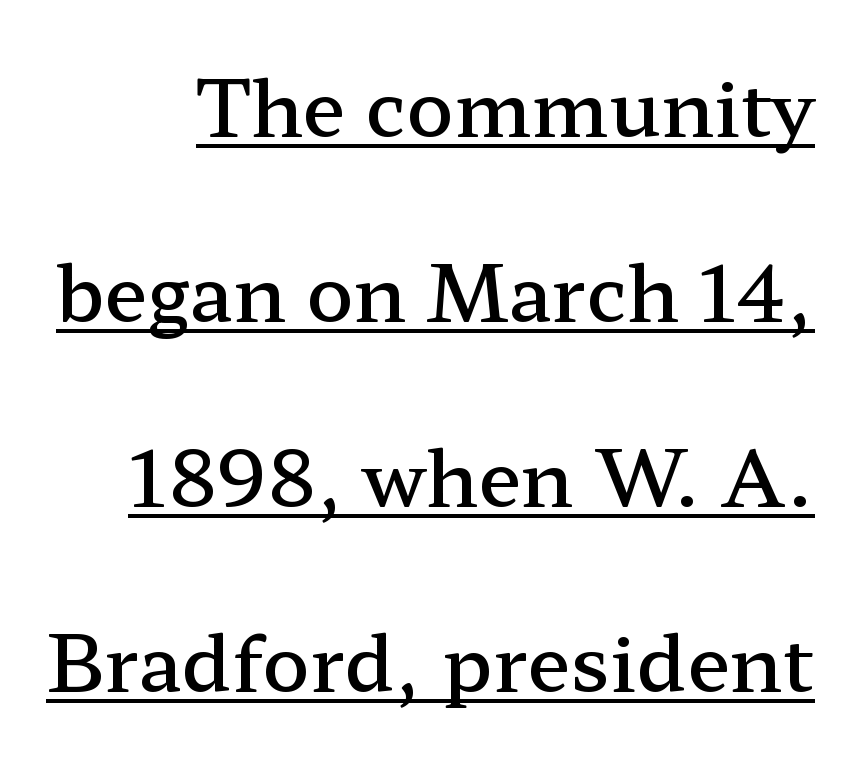
{"serif": "yes", "italic": "no", "bold": "semi", "weight": "semibold", "width": "wide", "stroke_contrast": "low", "x_height": "medium", "monospaced": "no", "underline": "yes", "line_spacing": "loose", "line_spacing_ratio": 2.37, "letter_spacing": "normal", "letter_spacing_em": 0.0, "glyph_px": 78}
